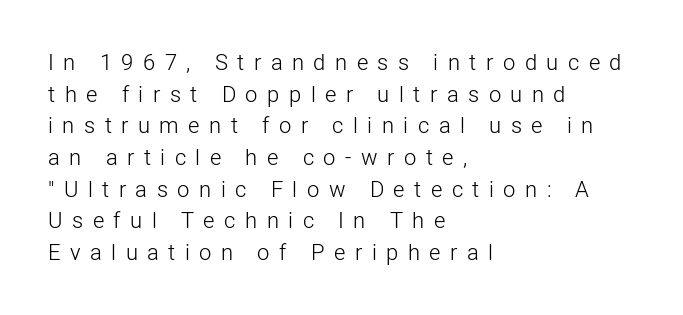
These lines were composed using upright roman letters. Does the leading feel generous? No, just average. The weight tops out at a normal text grade. A bare baseline throughout the passage.
